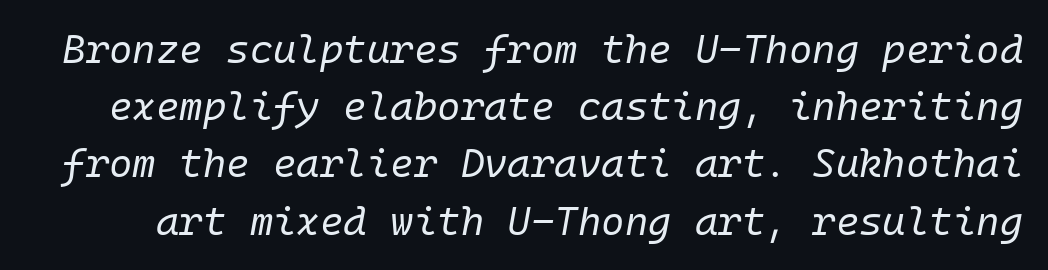
The image shows 40 px regular-weight type, italic (leaning right), monospaced; set normal line spacing (1.43x), normal letter spacing, not underlined; low stroke contrast and a medium x-height.
